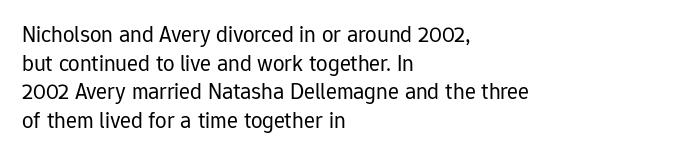
Q: Is the text bold? A: No.
Q: Is the text italic (slanted)? A: No, it is upright.
Q: Is the text underlined? A: No.
Q: How is the paragraph aligned? A: Left-aligned.
Q: Is the spacing between letters normal or unusually wide? A: Normal.
Q: Is the spacing between lines tight, normal or loose? A: Normal.
